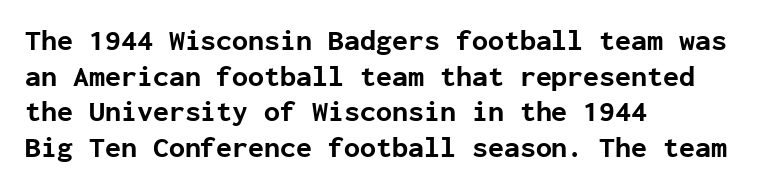
Q: Is the text bold? A: Yes.
Q: Is the text italic (slanted)? A: No, it is upright.
Q: Is the typeface a serif or a sans-serif typeface? A: Sans-serif.
Q: Is the text underlined? A: No.
Q: How is the paragraph aligned? A: Left-aligned.
Q: Is the spacing between letters normal or unusually wide? A: Normal.
Q: Width (condensed, normal, or wide)? A: Normal.
Q: Stroke contrast? A: Low.
Q: x-height? A: Medium.
Q: Monospaced? A: Yes.
